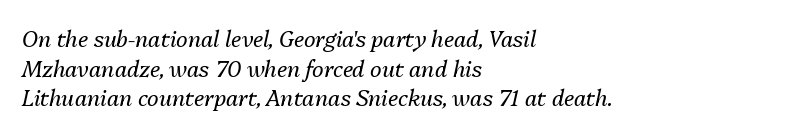
{"italic": "yes", "lean": "right", "slant_degrees": 13, "bold": "no", "underline": "no", "align": "left", "line_spacing": "normal", "line_spacing_ratio": 1.35, "letter_spacing": "normal", "letter_spacing_em": 0.0, "glyph_px": 22}
